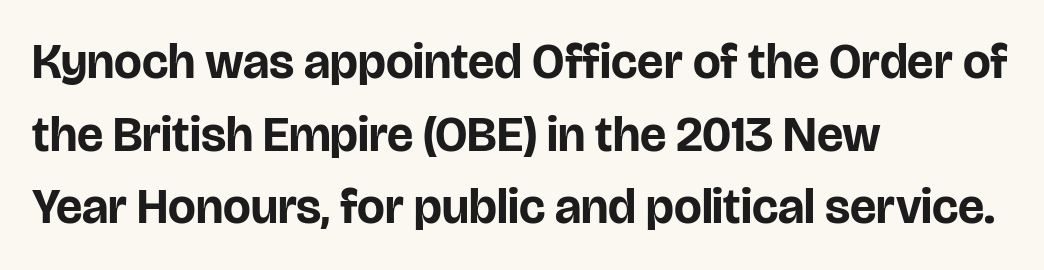
Is the letter spacing exaggerated? No — it looks like the ordinary default. A typesetter would call this proportional, since set widths differ per character. Every character sits straight up, as roman type does. Observe the absence of serifs on each vertical stroke in this sample.
